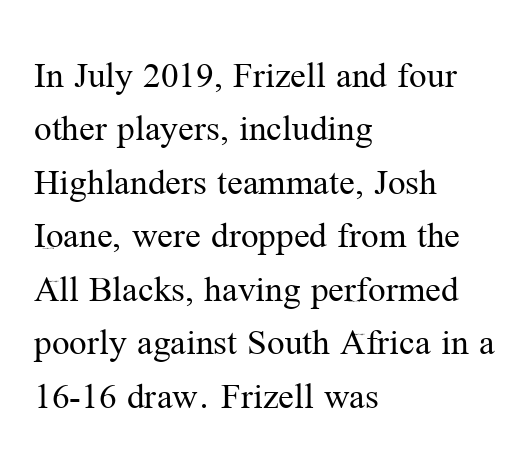
Q: Is the text bold? A: No.
Q: Is the text italic (slanted)? A: No, it is upright.
Q: Is the typeface a serif or a sans-serif typeface? A: Serif.
Q: Is the text underlined? A: No.
Q: How is the paragraph aligned? A: Left-aligned.
Q: Is the spacing between letters normal or unusually wide? A: Normal.
Q: Is the spacing between lines tight, normal or loose? A: Normal.
Q: Width (condensed, normal, or wide)? A: Normal.
Q: Stroke contrast? A: Medium.
Q: x-height? A: Medium.
Q: Monospaced? A: No.
